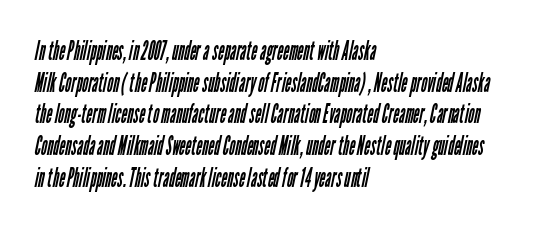
{"bold": "no", "underline": "no", "align": "left", "line_spacing_ratio": 1.22, "letter_spacing": "normal", "letter_spacing_em": 0.0, "glyph_px": 26}
